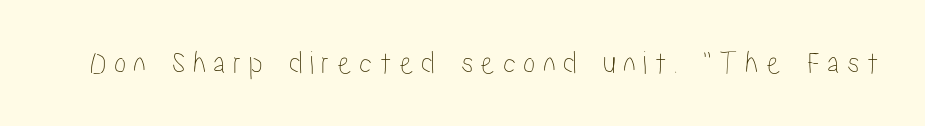
{"italic": "no", "width": "condensed", "stroke_contrast": "low", "x_height": "medium", "monospaced": "no", "underline": "no", "letter_spacing": "wide", "letter_spacing_em": 0.22, "glyph_px": 33}
